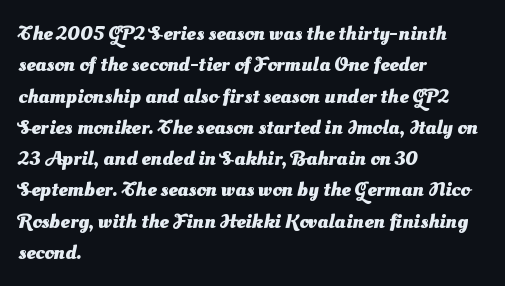
The image shows 21 px bold type; set left-aligned, normal line spacing (1.49x), normal letter spacing, not underlined.
